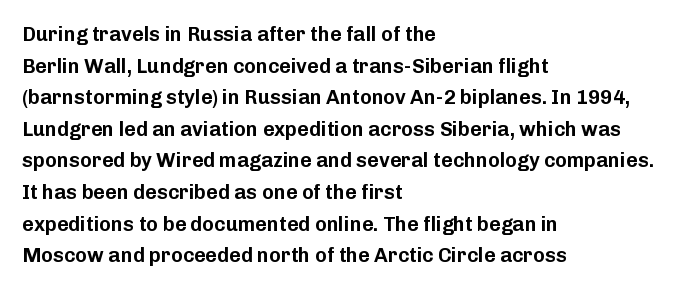
The baseline area is clear. The letterforms sit shoulder to shoulder at normal distance. Each line starts at the same left margin while the right side varies. You can tell it's not italic because the verticals are truly vertical.
